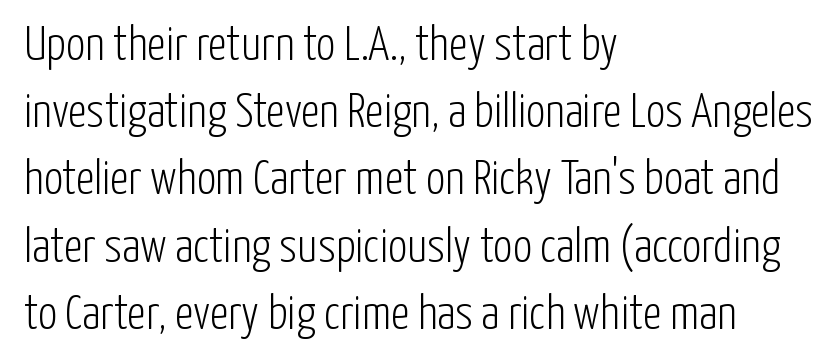
{"serif": "no", "italic": "no", "bold": "no", "weight": "light", "width": "condensed", "stroke_contrast": "low", "x_height": "medium", "monospaced": "no", "underline": "no", "align": "left", "line_spacing": "normal", "line_spacing_ratio": 1.4, "letter_spacing": "normal", "letter_spacing_em": 0.0, "glyph_px": 48}
